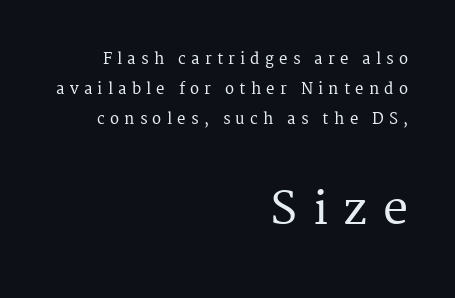
It's the straight-up-and-down kind of type. Alignment: flush right. Each new line begins a long way beneath the previous one. A clean baseline with only descenders dipping below it. The emphasis by scale lands on block number two, below.
